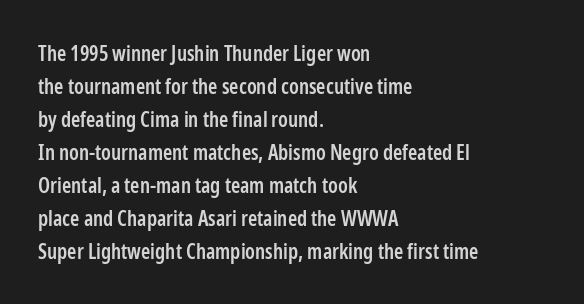
{"italic": "no", "bold": "semi", "underline": "no", "align": "left", "line_spacing": "normal", "line_spacing_ratio": 1.57, "letter_spacing": "normal", "letter_spacing_em": 0.0, "glyph_px": 21}
